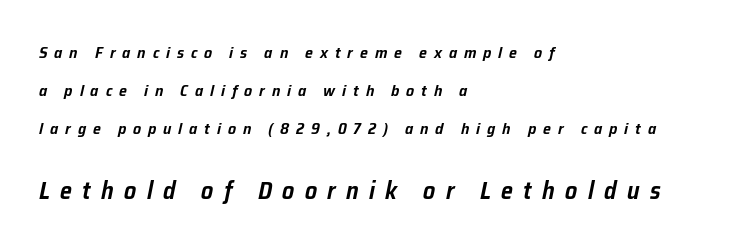
Q: Is the text italic (slanted)? A: Yes, it leans right by about 12 degrees.
Q: Is the text underlined? A: No.
Q: How is the paragraph aligned? A: Left-aligned.
Q: Is the spacing between letters normal or unusually wide? A: Unusually wide.
Q: Is the spacing between lines tight, normal or loose? A: Loose.
Q: Which block of text is set in a larger size, the first (top) or the second (bottom)? A: The second (bottom) one.
